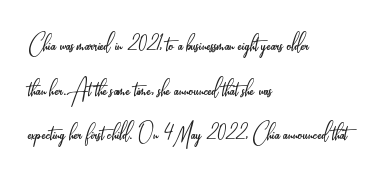
{"serif": "no", "bold": "no", "weight": "light", "width": "condensed", "stroke_contrast": "low", "x_height": "small", "monospaced": "no", "underline": "no", "align": "left", "line_spacing": "normal", "line_spacing_ratio": 1.54, "letter_spacing": "normal", "letter_spacing_em": 0.0, "glyph_px": 29}
